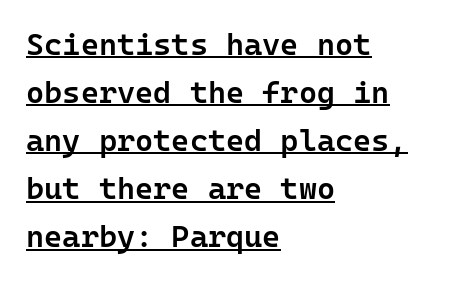
Q: Is the text bold? A: Semi-bold.
Q: Is the text italic (slanted)? A: No, it is upright.
Q: Is the typeface a serif or a sans-serif typeface? A: Sans-serif.
Q: Is the text underlined? A: Yes.
Q: How is the paragraph aligned? A: Left-aligned.
Q: Is the spacing between letters normal or unusually wide? A: Normal.
Q: Is the spacing between lines tight, normal or loose? A: Normal.
Q: Width (condensed, normal, or wide)? A: Normal.
Q: Stroke contrast? A: Low.
Q: x-height? A: Medium.
Q: Monospaced? A: Yes.
